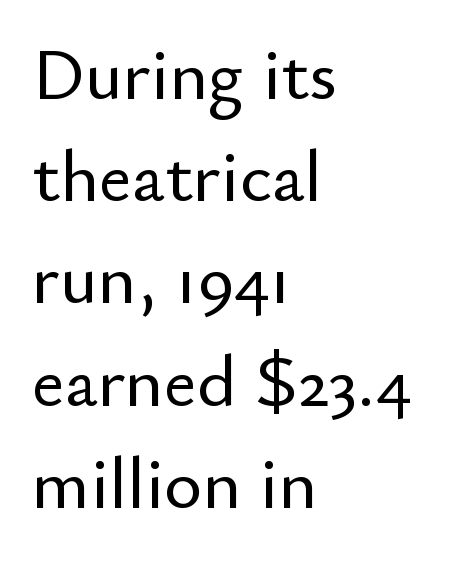
{"serif": "no", "italic": "no", "width": "normal", "stroke_contrast": "low", "x_height": "small", "monospaced": "no", "underline": "no", "align": "left", "line_spacing": "normal", "line_spacing_ratio": 1.4, "letter_spacing": "normal", "letter_spacing_em": 0.0, "glyph_px": 73}
